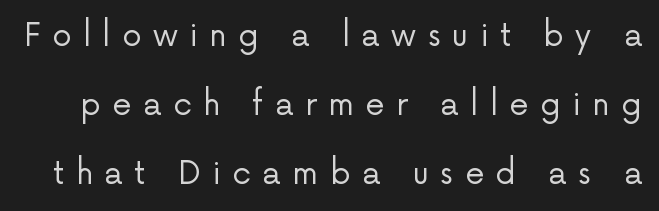
Q: Is the text bold? A: No.
Q: Is the text italic (slanted)? A: No, it is upright.
Q: Is the typeface a serif or a sans-serif typeface? A: Sans-serif.
Q: Is the text underlined? A: No.
Q: Is the spacing between letters normal or unusually wide? A: Unusually wide.
Q: Is the spacing between lines tight, normal or loose? A: Loose.
Q: Width (condensed, normal, or wide)? A: Normal.
Q: Stroke contrast? A: Low.
Q: x-height? A: Medium.
Q: Monospaced? A: No.
